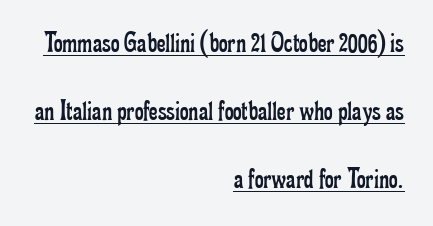
In CSS terms this would be text-align: right. The characters are drawn with everyday or finer stroke widths. A typesetter would call this leading open, well beyond the default. The axis of the letterforms is exactly vertical. The glyphs in this specimen are seriffed. How are the letters spaced? Ordinarily, with no added tracking.
